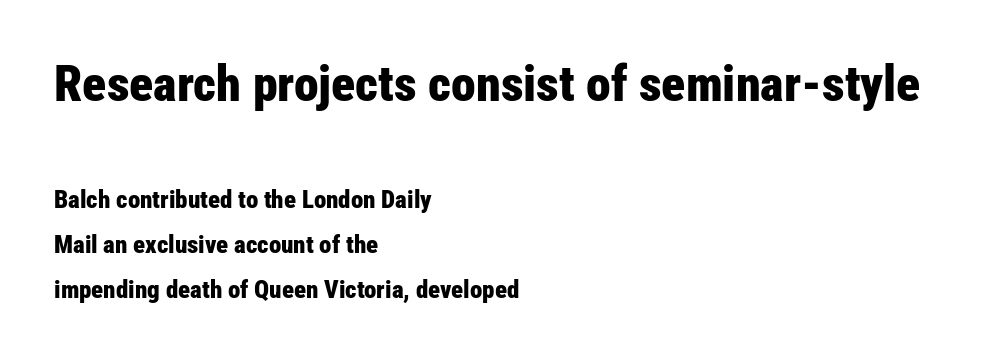
The image shows 50 px bold, condensed sans-serif type, upright; set left-aligned, line spacing 1.8x, normal letter spacing, not underlined; the first (top) block is 2.0x larger; low stroke contrast and a medium x-height.
